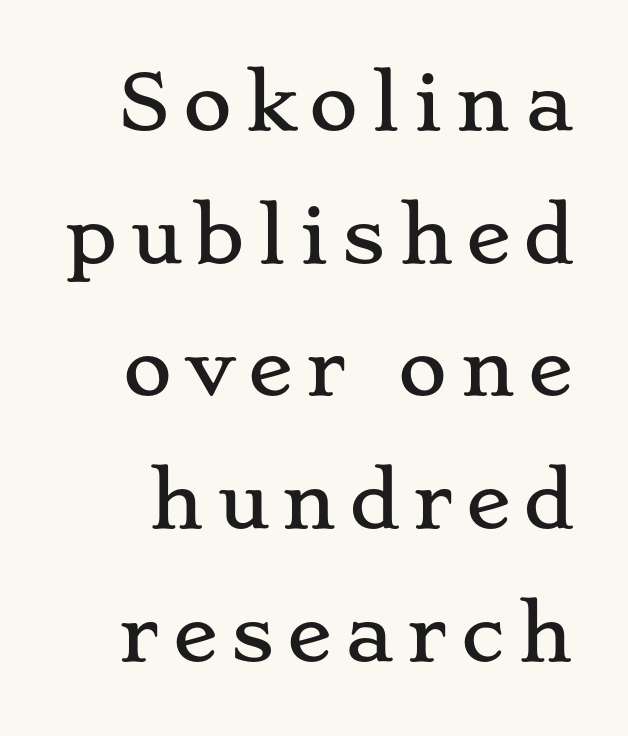
The image shows 75 px wide serif type, upright; set line spacing 1.77x, not underlined; low stroke contrast and a small x-height.
